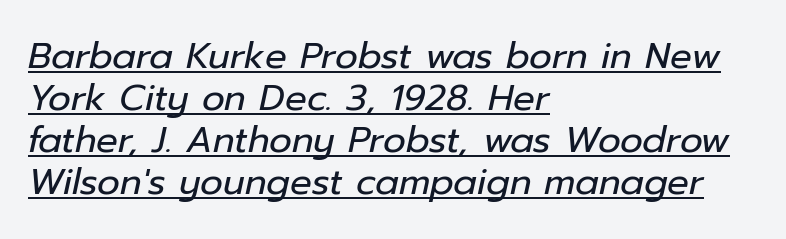
Stems and bowls with no extra thickness — not bold. Observe the ordinary spacing: letters are neighbours, not strangers. These lines are rendered in a variable-pitch font. Descenders here cross a horizontal rule under the line. The compositor pushed each line to the left boundary.
